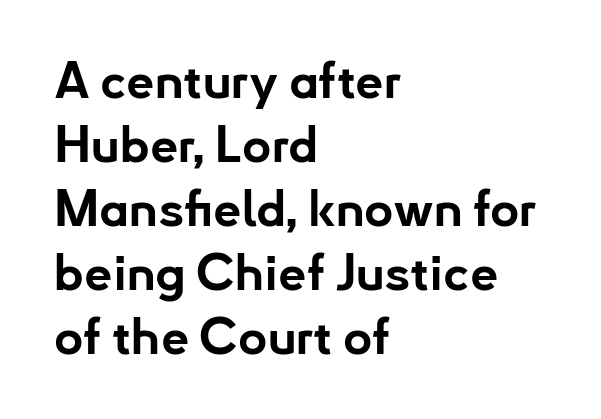
{"serif": "no", "italic": "no", "bold": "yes", "weight": "bold", "width": "normal", "stroke_contrast": "low", "x_height": "small", "monospaced": "no", "underline": "no", "align": "left", "line_spacing": "normal", "line_spacing_ratio": 1.28, "letter_spacing": "normal", "letter_spacing_em": 0.0, "glyph_px": 50}
